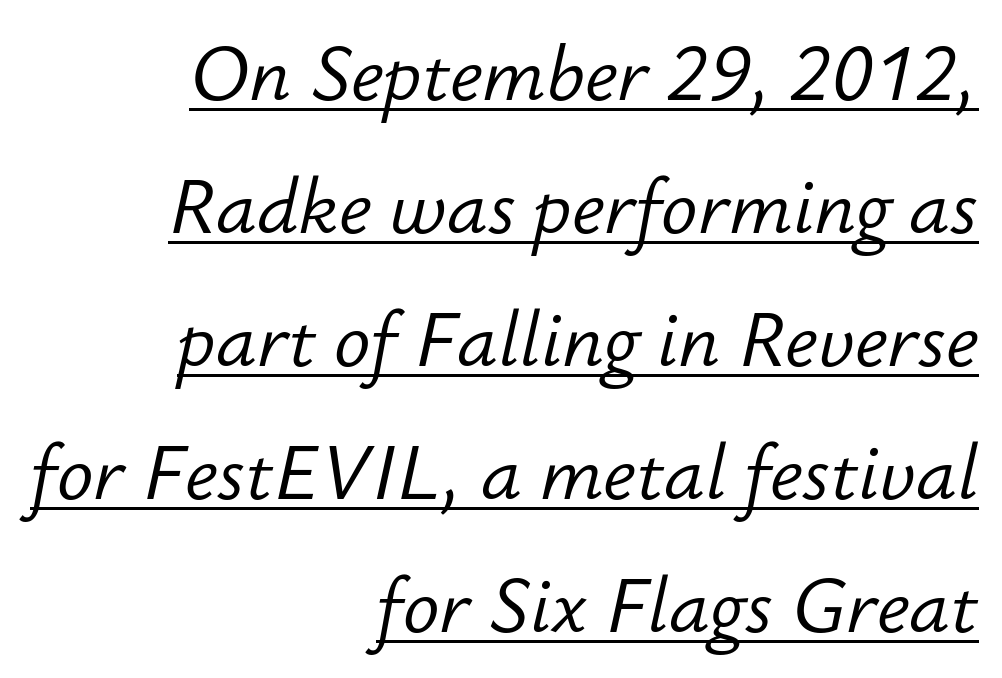
Q: Is the text bold? A: No.
Q: Is the text italic (slanted)? A: Yes, it leans right by about 12 degrees.
Q: Is the text underlined? A: Yes.
Q: How is the paragraph aligned? A: Right-aligned.
Q: Is the spacing between letters normal or unusually wide? A: Normal.
Q: Width (condensed, normal, or wide)? A: Normal.
Q: Stroke contrast? A: Low.
Q: x-height? A: Small.
Q: Monospaced? A: No.
